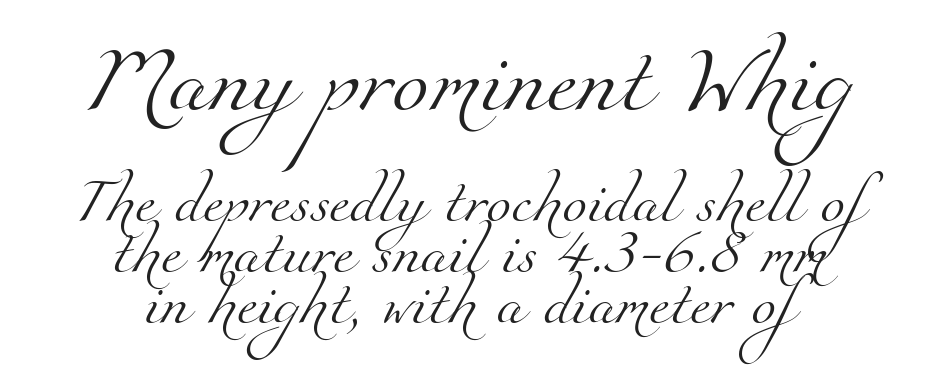
{"serif": "yes", "bold": "no", "weight": "light", "width": "normal", "stroke_contrast": "medium", "x_height": "small", "monospaced": "no", "underline": "no", "line_spacing": "tight", "line_spacing_ratio": 1.13, "letter_spacing": "normal", "letter_spacing_em": 0.0, "larger_block": "first", "size_ratio": 1.49, "glyph_px": 67}
